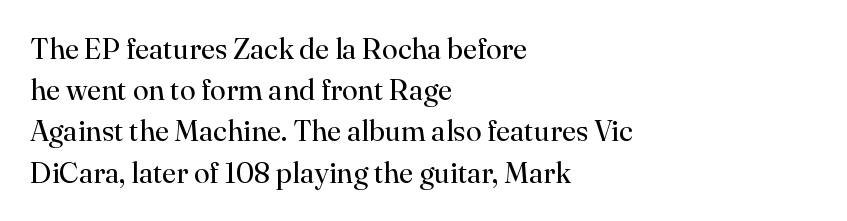
{"serif": "yes", "italic": "no", "bold": "no", "weight": "regular", "width": "normal", "stroke_contrast": "high", "x_height": "small", "monospaced": "no", "underline": "no", "align": "left", "line_spacing": "normal", "line_spacing_ratio": 1.42, "letter_spacing": "normal", "letter_spacing_em": 0.0, "glyph_px": 29}
